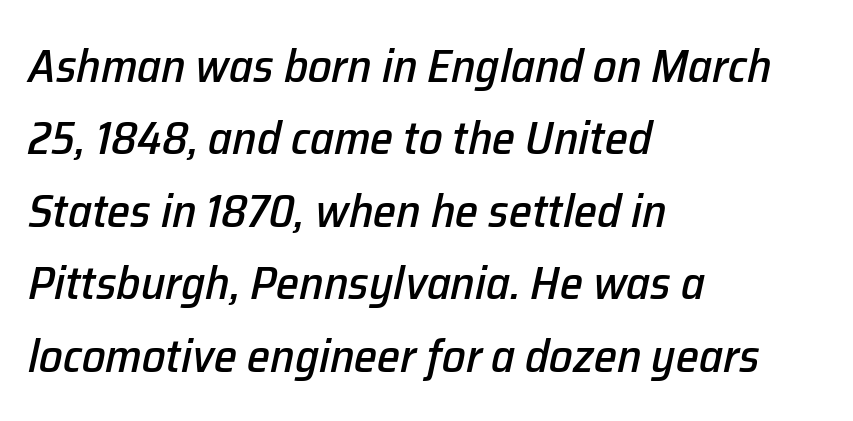
{"italic": "yes", "lean": "right", "slant_degrees": 12, "width": "normal", "stroke_contrast": "low", "x_height": "medium", "monospaced": "no", "underline": "no", "align": "left", "line_spacing": "normal", "line_spacing_ratio": 1.54, "letter_spacing": "normal", "letter_spacing_em": 0.0, "glyph_px": 47}
